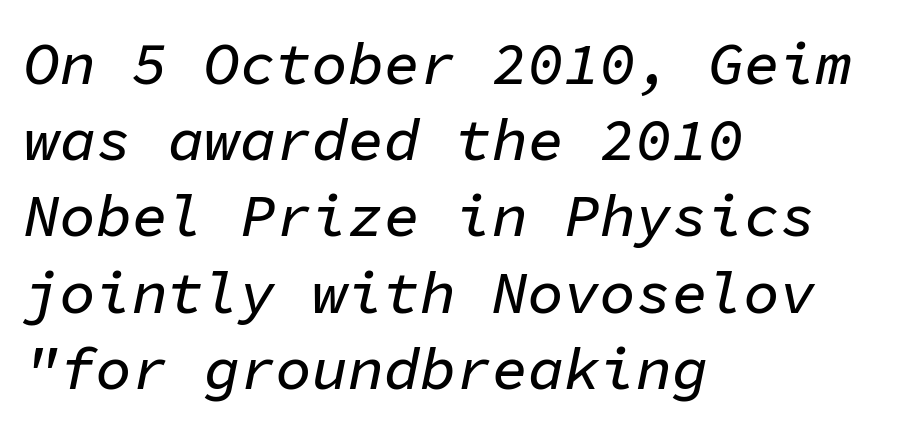
{"italic": "yes", "lean": "right", "slant_degrees": 11, "width": "normal", "stroke_contrast": "low", "x_height": "medium", "monospaced": "yes", "underline": "no", "align": "left", "line_spacing": "normal", "line_spacing_ratio": 1.27, "letter_spacing": "normal", "letter_spacing_em": 0.0, "glyph_px": 60}
